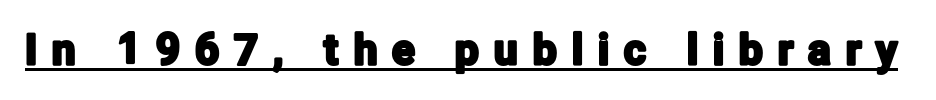
{"serif": "no", "italic": "no", "width": "condensed", "stroke_contrast": "low", "x_height": "medium", "monospaced": "no", "underline": "yes", "letter_spacing": "wide", "letter_spacing_em": 0.36, "glyph_px": 42}
